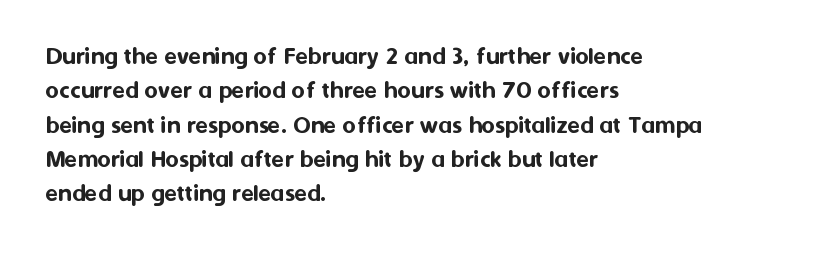
Here the glyphs are tracked normally, forming tight word shapes. Notice how the passage keeps a crisp vertical edge on the left only. A normal amount of white space separates one row of letters from the next. The string is rendered with underlining switched off.
